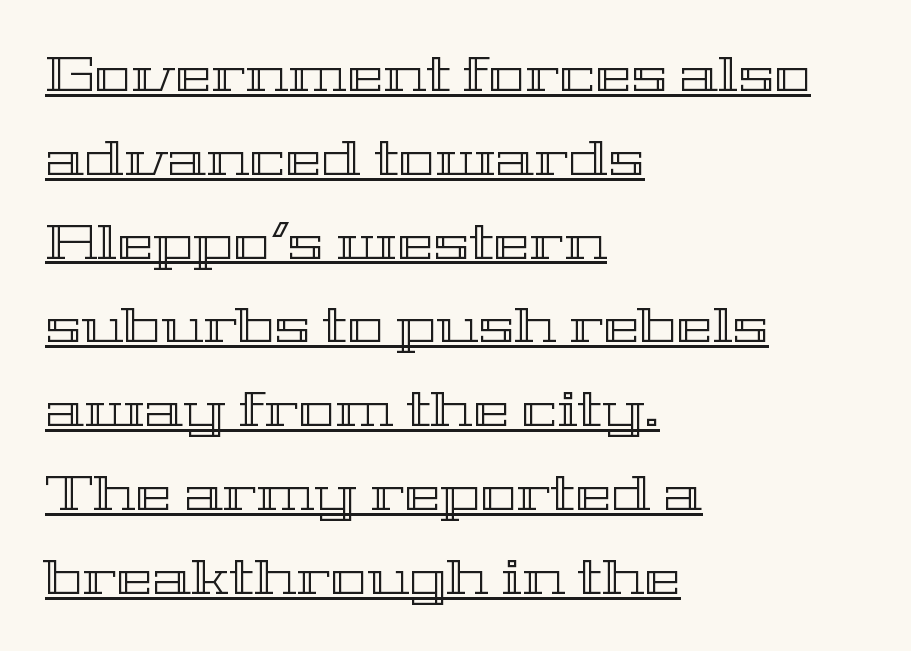
The image shows 49 px wide type, upright; set left-aligned, line spacing 1.71x, normal letter spacing, underlined; a medium x-height.
